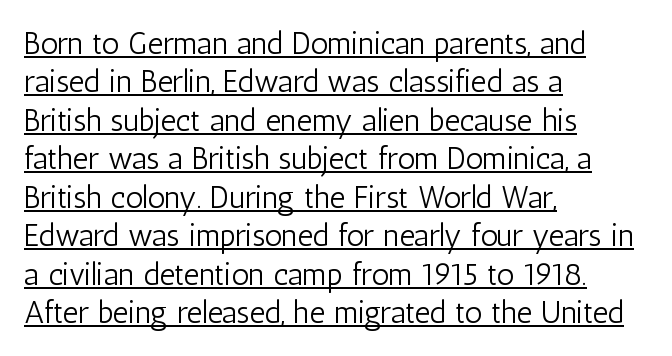
Q: Is the text bold? A: No.
Q: Is the text italic (slanted)? A: No, it is upright.
Q: Is the typeface a serif or a sans-serif typeface? A: Sans-serif.
Q: Is the text underlined? A: Yes.
Q: How is the paragraph aligned? A: Left-aligned.
Q: Is the spacing between letters normal or unusually wide? A: Normal.
Q: Width (condensed, normal, or wide)? A: Condensed.
Q: Stroke contrast? A: Low.
Q: x-height? A: Medium.
Q: Monospaced? A: No.
